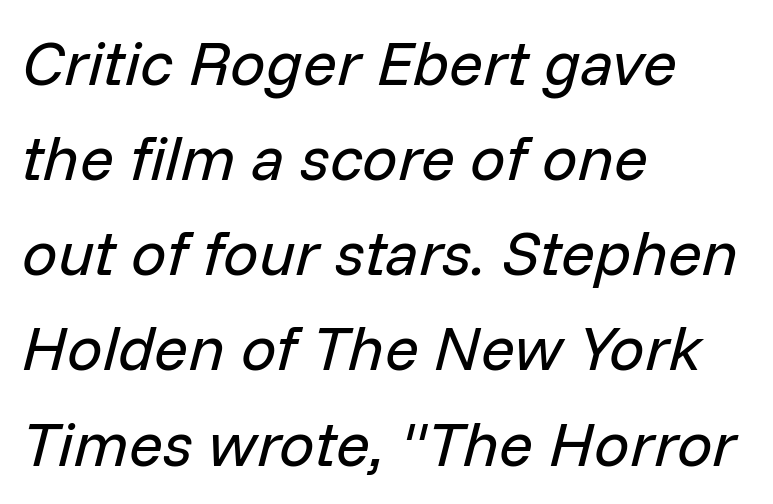
The image shows 63 px regular-weight type, italic (leaning right); set left-aligned, normal line spacing (1.51x), normal letter spacing, not underlined; low stroke contrast and a medium x-height.
